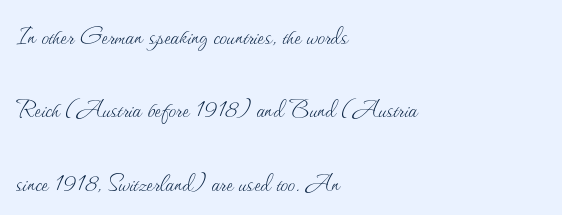
Q: Is the text bold? A: No.
Q: Is the text italic (slanted)? A: Yes.
Q: Is the text underlined? A: No.
Q: How is the paragraph aligned? A: Left-aligned.
Q: Is the spacing between letters normal or unusually wide? A: Normal.
Q: Is the spacing between lines tight, normal or loose? A: Loose.
Q: Width (condensed, normal, or wide)? A: Normal.
Q: Stroke contrast? A: Medium.
Q: x-height? A: Small.
Q: Monospaced? A: No.
